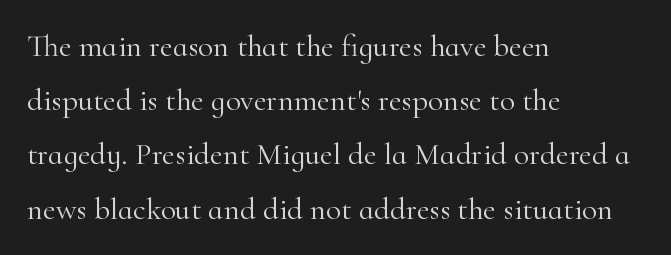
This is roman type, the default non-slanted kind. This is not heavy type; no bold has been used. The rendering uses natural spacing where letterforms have individual widths. Letter spacing: default. The setting favours the left margin, as ordinary paragraphs usually do. The foot of each line stays bare and open.
